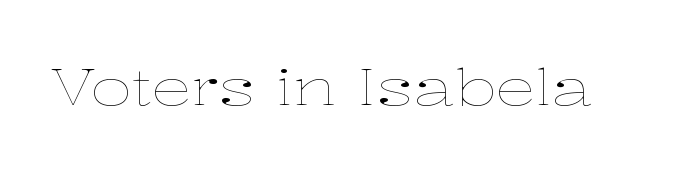
Q: Is the text bold? A: No.
Q: Is the text italic (slanted)? A: No, it is upright.
Q: Is the text underlined? A: No.
Q: Is the spacing between letters normal or unusually wide? A: Normal.
Q: Width (condensed, normal, or wide)? A: Wide.
Q: Stroke contrast? A: Low.
Q: x-height? A: Medium.
Q: Monospaced? A: No.
